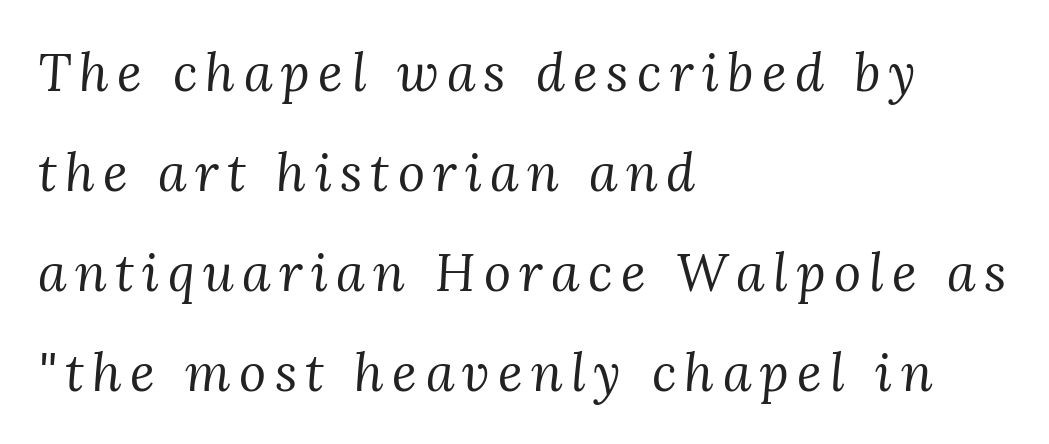
{"serif": "yes", "italic": "yes", "lean": "right", "slant_degrees": 3, "bold": "no", "weight": "regular", "width": "normal", "stroke_contrast": "medium", "x_height": "medium", "monospaced": "no", "underline": "no", "align": "left", "line_spacing": "loose", "line_spacing_ratio": 1.92, "glyph_px": 52}
